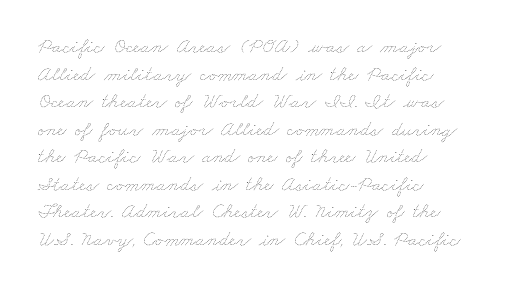
The image shows 21 px text type; set left-aligned, normal line spacing (1.31x), normal letter spacing, not underlined.
